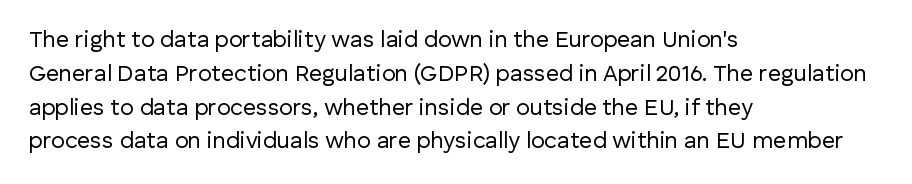
The image shows 23 px text type, upright; set left-aligned, normal line spacing (1.47x), normal letter spacing, not underlined.
